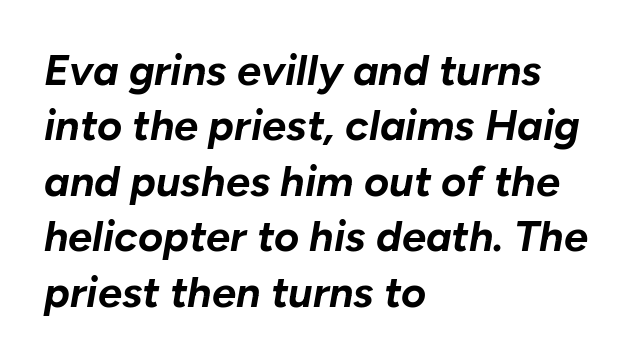
The image shows 43 px bold type, italic (leaning right); set left-aligned, normal line spacing (1.29x), normal letter spacing, not underlined; low stroke contrast and a medium x-height.
